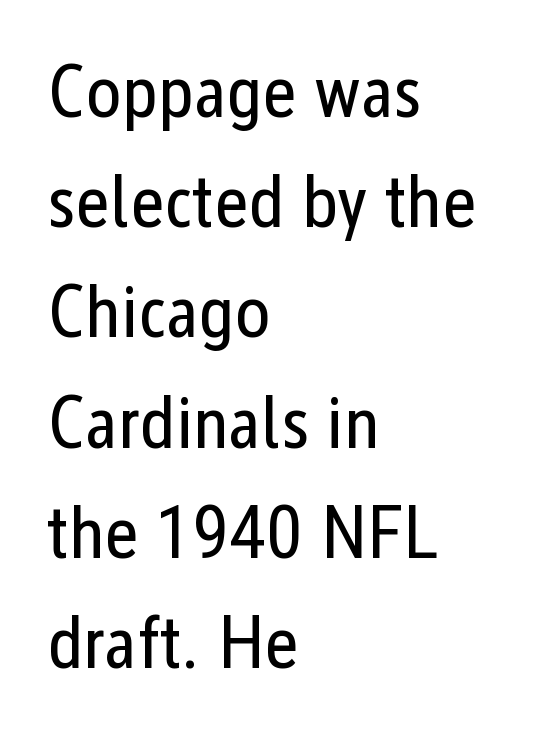
{"serif": "no", "italic": "no", "bold": "no", "weight": "regular", "width": "condensed", "stroke_contrast": "low", "x_height": "medium", "monospaced": "no", "underline": "no", "align": "left", "line_spacing": "normal", "line_spacing_ratio": 1.47, "letter_spacing": "normal", "letter_spacing_em": 0.0, "glyph_px": 75}
